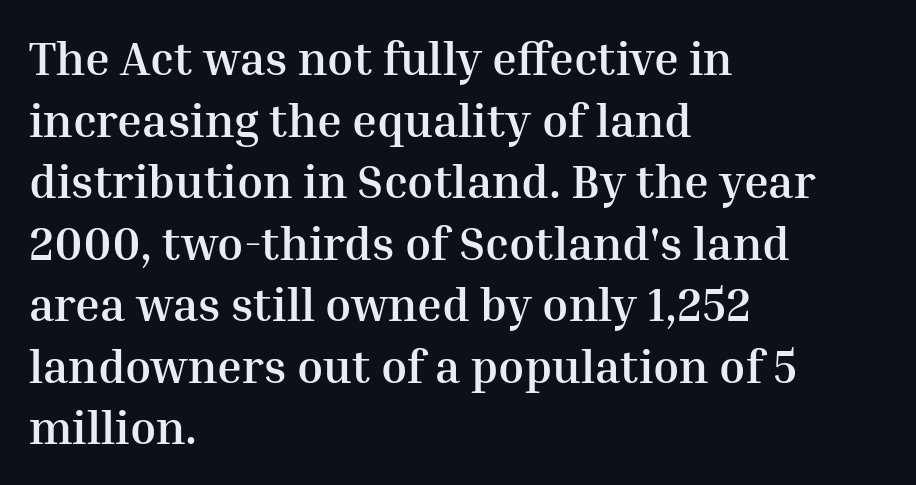
The letters sit at their default tracking, neither squeezed nor spread. Looks like regular typesetting: each glyph gets only the width it needs. The type family on display is of the serif kind. Every row of glyphs begins at an identical x-position on the left. Vertically, the passage feels balanced, rows spaced as you'd expect. Stroke thickness is high; the sample reads as a true bold.
